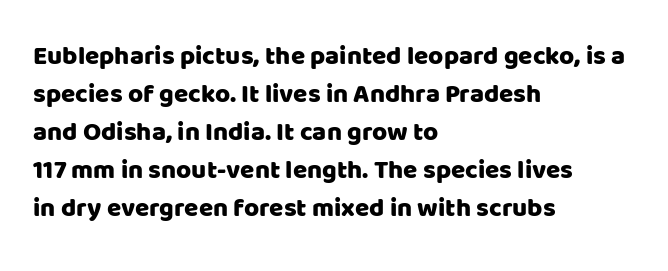
{"italic": "no", "underline": "no", "align": "left", "line_spacing": "normal", "line_spacing_ratio": 1.46, "letter_spacing": "normal", "letter_spacing_em": 0.0, "glyph_px": 26}
